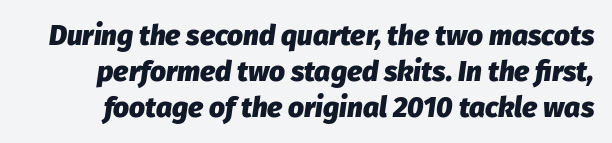
Its strokes are broad and dark, the hallmark of bold type. Characters are canted at an angle relative to the baseline's perpendicular. Leading: standard. Each word holds together tightly as a unit, with standard inter-letter gaps.
